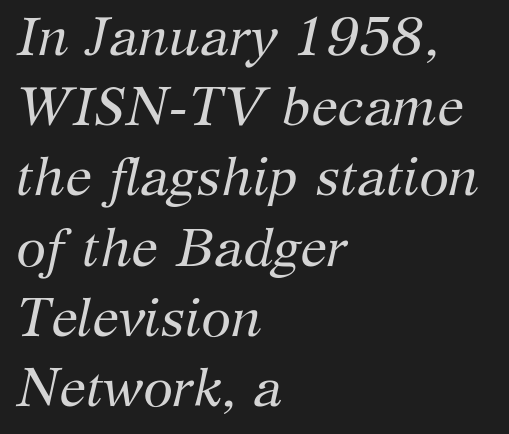
Unlike a clean sans, this face finishes its strokes with serifs. The lettering tilts uniformly, giving the passage an italic look. Rule under the text: the space is simply empty. Compared with typical paragraphs, the rows here are spaced about the same.
